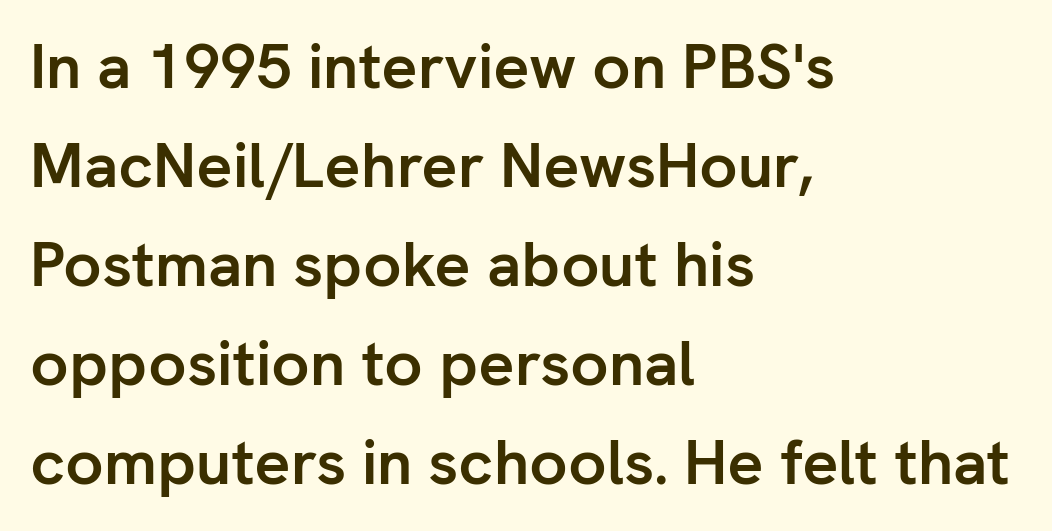
Quick note: not italic, upright. The face used here is a sans, in the tradition of grotesques and geometrics. These lines stack with their left ends in a neat column. The string is rendered with underlining switched off. Does the leading feel generous? No, just average. The gaps between neighbouring characters are ordinary and unremarkable.
